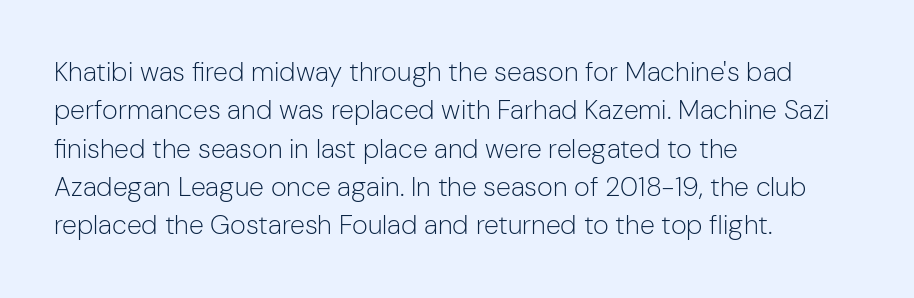
Every row of glyphs begins at an identical x-position on the left. A roman cut, with each character standing at attention. Does the leading feel generous? No, just average. The tracking reads as untouched default to a designer's eye.
